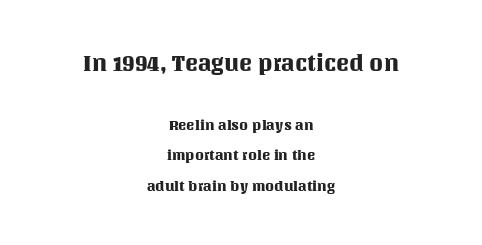
These lines keep a tight, regular rhythm from letter to letter. Check the space under the baseline: it is left empty. Rows of type keep a wide berth in the vertical direction. Tall strokes in this sample are plumb rather than angled. A student would notice the top passage is typeset larger than what follows. The paragraph shown floats in the horizontal middle.
